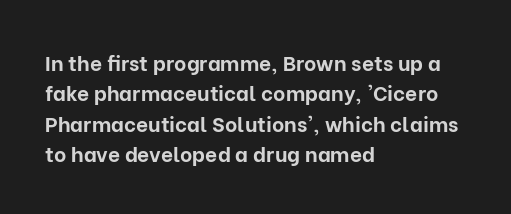
The image shows 21 px bold type, upright; set left-aligned, normal line spacing (1.45x), normal letter spacing, not underlined.
